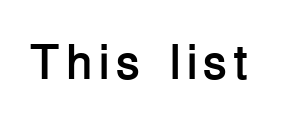
The image shows 49 px semibold sans-serif type, upright; set not underlined; low stroke contrast and a medium x-height.
